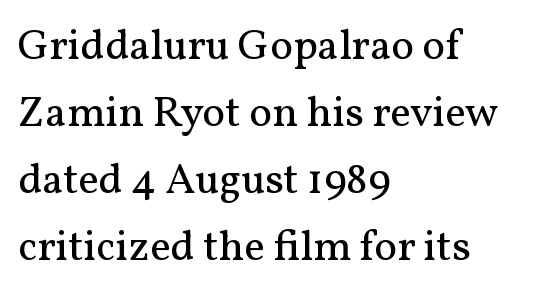
Q: Is the text bold? A: No.
Q: Is the text italic (slanted)? A: No, it is upright.
Q: Is the typeface a serif or a sans-serif typeface? A: Serif.
Q: Is the text underlined? A: No.
Q: How is the paragraph aligned? A: Left-aligned.
Q: Is the spacing between letters normal or unusually wide? A: Normal.
Q: Is the spacing between lines tight, normal or loose? A: Normal.
Q: Width (condensed, normal, or wide)? A: Normal.
Q: Stroke contrast? A: Medium.
Q: x-height? A: Medium.
Q: Monospaced? A: No.
